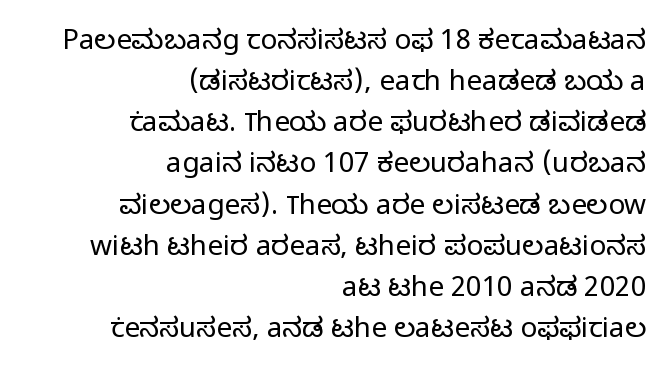
{"serif": "no", "italic": "no", "bold": "no", "weight": "light", "width": "normal", "stroke_contrast": "low", "x_height": "medium", "monospaced": "no", "underline": "no", "align": "right", "line_spacing": "normal", "line_spacing_ratio": 1.47, "letter_spacing": "normal", "letter_spacing_em": 0.0, "glyph_px": 28}
